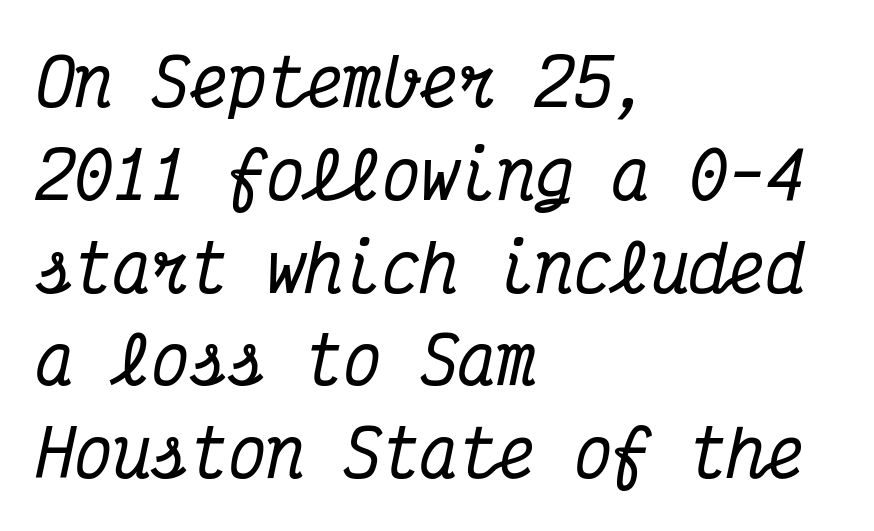
The image shows 64 px condensed serif type, italic (leaning right), monospaced; set left-aligned, normal line spacing (1.45x), normal letter spacing, not underlined; medium stroke contrast and a medium x-height.
